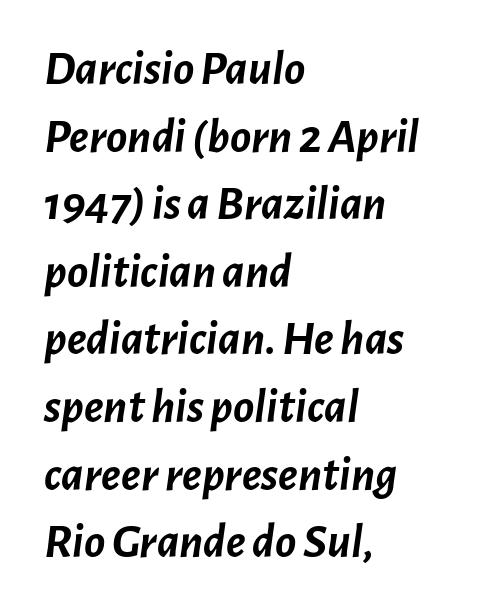
The specimen omits any rule beneath the text block's lines. It's the slanting kind of type. If you drew a ruler down the left edge, every line would touch it. The designer left line spacing at the default. Spacing verdict: proportional, widths tailored to each character. The rendering keeps characters at their native spacing.
